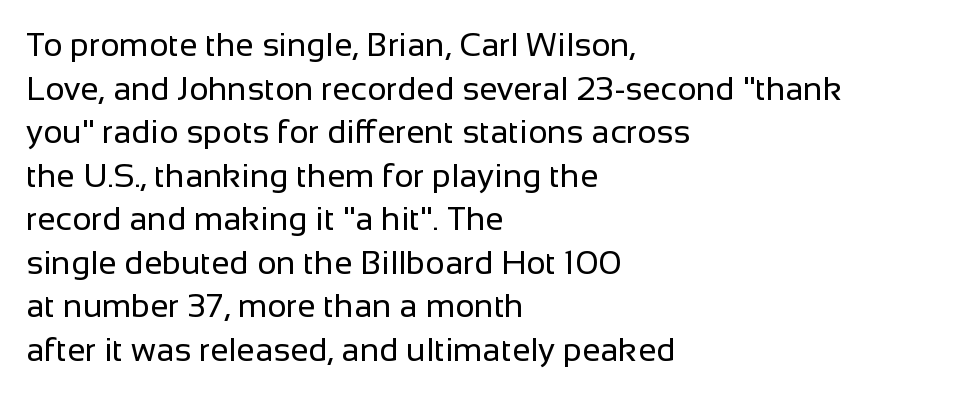
{"serif": "no", "italic": "no", "bold": "no", "weight": "regular", "width": "normal", "stroke_contrast": "low", "x_height": "medium", "monospaced": "no", "underline": "no", "align": "left", "line_spacing": "normal", "line_spacing_ratio": 1.32, "letter_spacing": "normal", "letter_spacing_em": 0.0, "glyph_px": 33}
